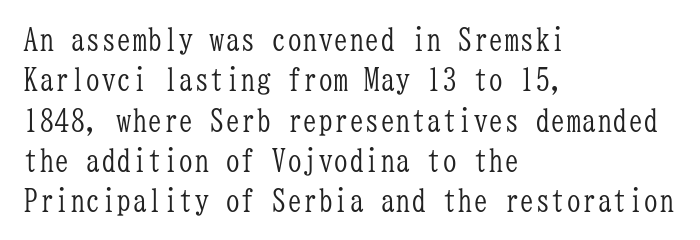
{"serif": "yes", "italic": "no", "bold": "no", "weight": "light", "width": "condensed", "stroke_contrast": "low", "x_height": "medium", "monospaced": "yes", "underline": "no", "align": "left", "line_spacing": "normal", "line_spacing_ratio": 1.3, "letter_spacing": "normal", "letter_spacing_em": 0.0, "glyph_px": 31}
